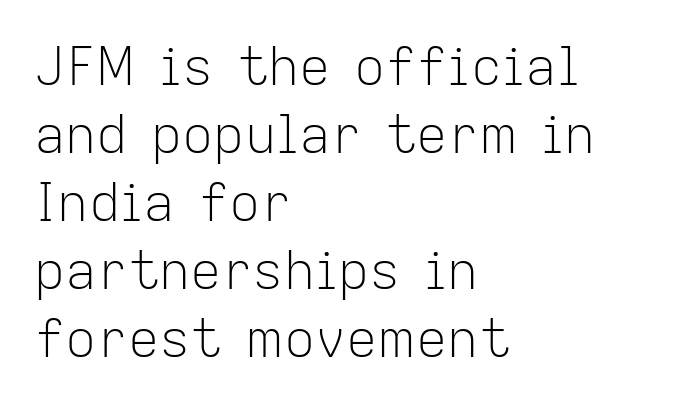
Q: Is the text bold? A: No.
Q: Is the text italic (slanted)? A: No, it is upright.
Q: Is the typeface a serif or a sans-serif typeface? A: Sans-serif.
Q: Is the text underlined? A: No.
Q: How is the paragraph aligned? A: Left-aligned.
Q: Is the spacing between letters normal or unusually wide? A: Normal.
Q: Is the spacing between lines tight, normal or loose? A: Normal.
Q: Width (condensed, normal, or wide)? A: Normal.
Q: Stroke contrast? A: Low.
Q: x-height? A: Medium.
Q: Monospaced? A: No.
